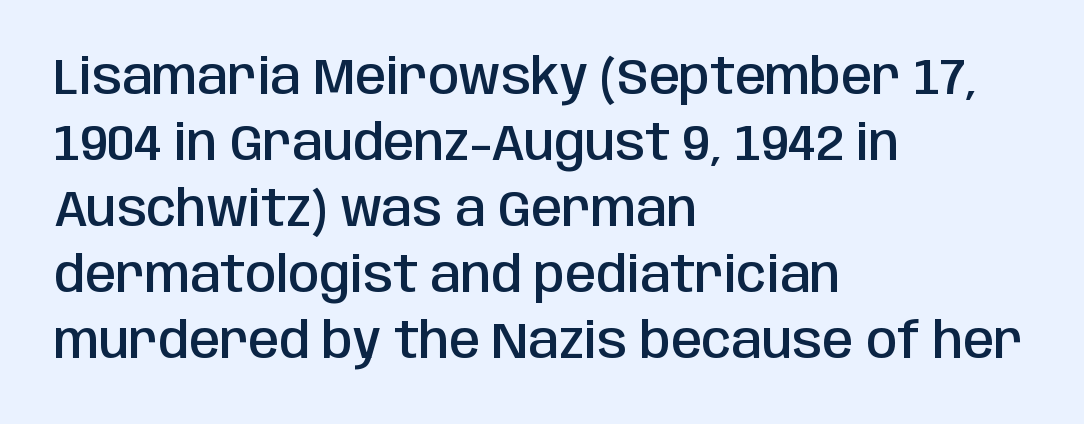
The image shows 50 px semibold, condensed sans-serif type, upright; set left-aligned, normal line spacing (1.32x), normal letter spacing, not underlined; low stroke contrast and a large x-height.
